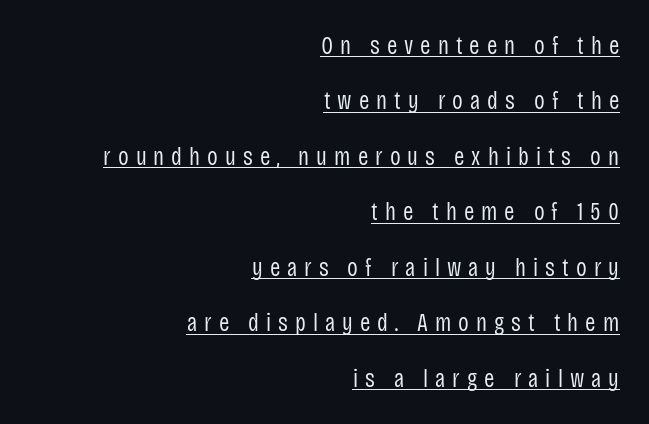
The image shows 25 px text type, upright; set right-aligned, loose line spacing (2.22x), unusually wide letter spacing (+0.28 em), underlined.
